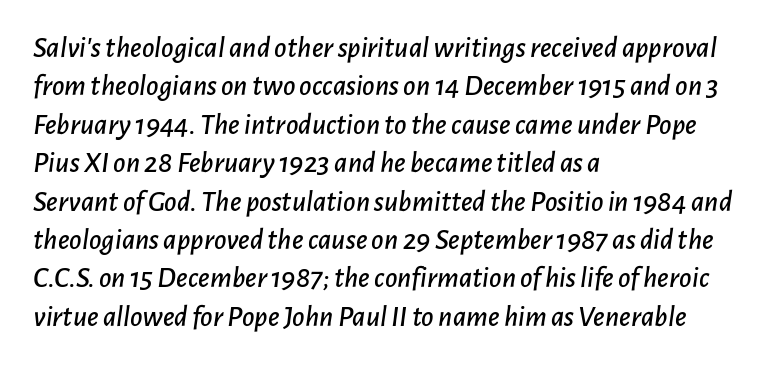
A clean baseline with only descenders dipping below it. Letter spacing: default. Horizontal bands of white between lines are of average thickness. Visually the block forms a straight wall on the left and a jagged coastline on the right. The axis of the letterforms is tilted away from vertical.
